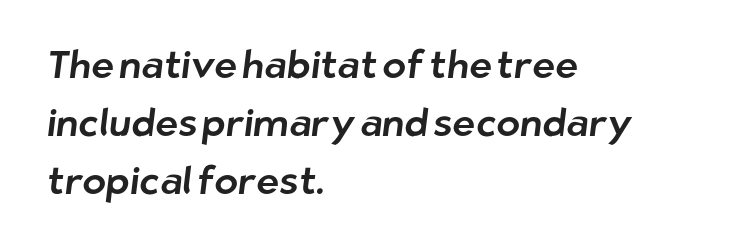
{"serif": "no", "width": "normal", "stroke_contrast": "low", "x_height": "medium", "monospaced": "no", "underline": "no", "align": "left", "line_spacing": "normal", "line_spacing_ratio": 1.49, "letter_spacing": "normal", "letter_spacing_em": 0.0, "glyph_px": 39}
